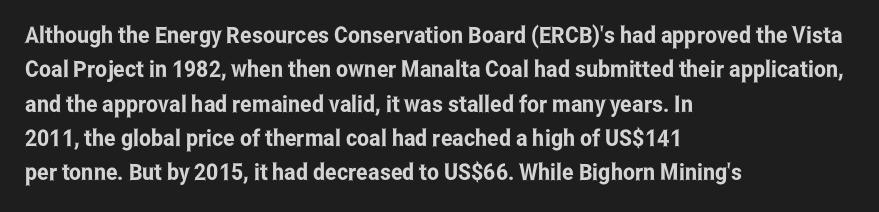
The image shows 23 px text type, upright; set left-aligned, normal line spacing (1.49x), normal letter spacing, not underlined.
